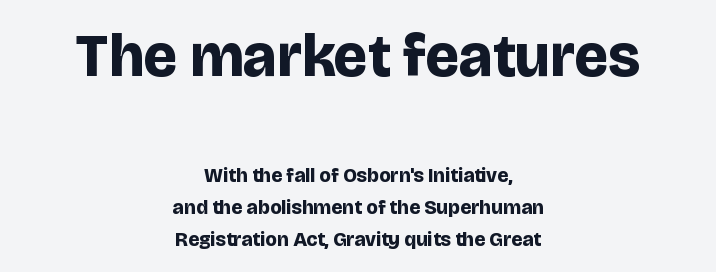
The image shows 60 px bold sans-serif type, upright; set centered, normal line spacing (1.59x), normal letter spacing, not underlined; the first (top) block is 3.0x larger; low stroke contrast and a large x-height.
